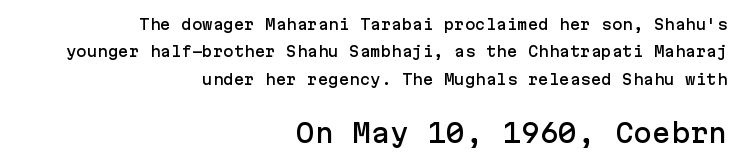
{"italic": "no", "underline": "no", "align": "right", "line_spacing": "loose", "line_spacing_ratio": 1.96, "letter_spacing": "normal", "letter_spacing_em": 0.0, "larger_block": "second", "size_ratio": 1.79, "glyph_px": 25}
